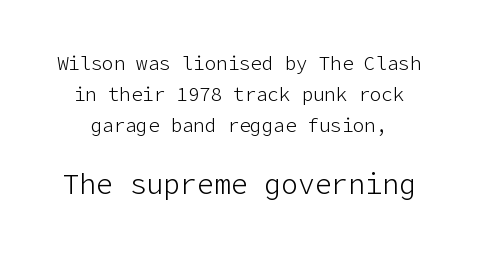
Q: Is the text bold? A: No.
Q: Is the text italic (slanted)? A: No, it is upright.
Q: Is the typeface a serif or a sans-serif typeface? A: Sans-serif.
Q: Is the text underlined? A: No.
Q: Is the spacing between letters normal or unusually wide? A: Normal.
Q: Is the spacing between lines tight, normal or loose? A: Normal.
Q: Which block of text is set in a larger size, the first (top) or the second (bottom)? A: The second (bottom) one.
Q: Width (condensed, normal, or wide)? A: Normal.
Q: Stroke contrast? A: Low.
Q: x-height? A: Medium.
